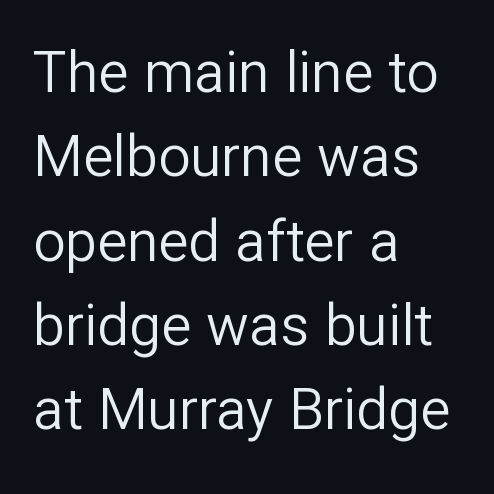
The image shows 57 px regular-weight sans-serif type, upright; set left-aligned, normal line spacing (1.48x), normal letter spacing, not underlined; low stroke contrast and a medium x-height.
